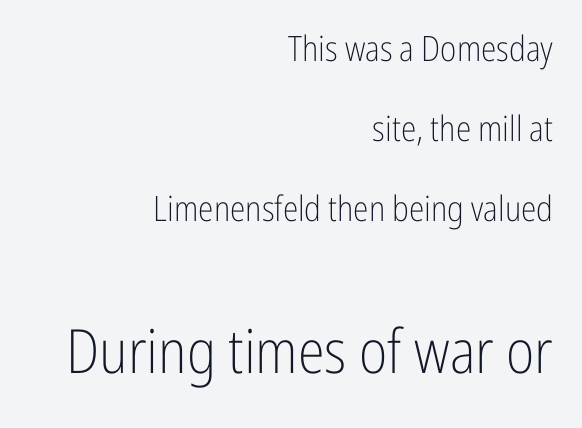
Compared with typical paragraphs, the rows here are farther apart. Unlike a traditional serif, this face leaves its strokes unadorned. Size hierarchy here favors the trailing block over the leading one. These lines were composed using upright roman letters. The strip under each line holds only bare page.
